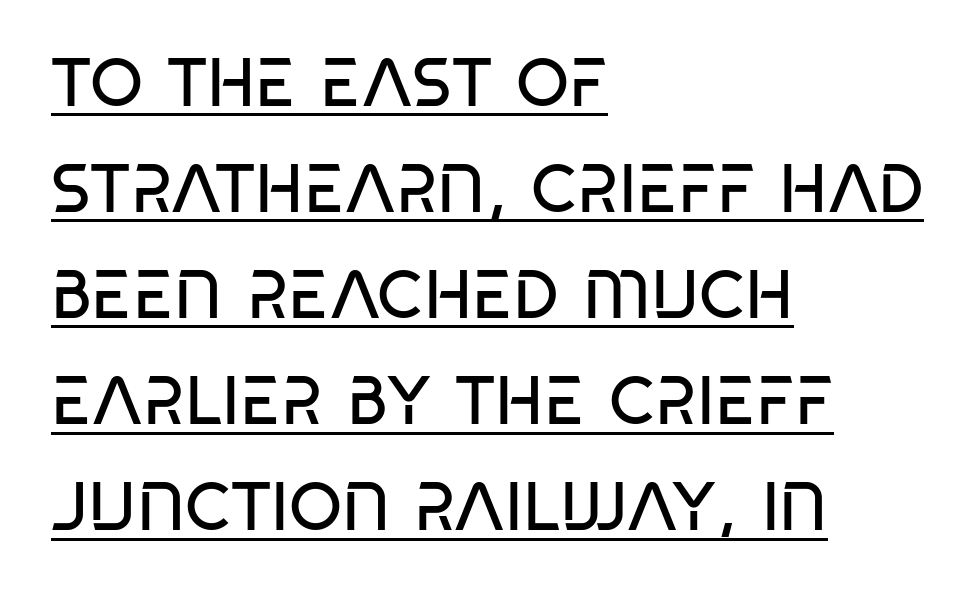
{"serif": "no", "bold": "no", "weight": "regular", "width": "condensed", "stroke_contrast": "low", "x_height": "large", "monospaced": "no", "underline": "yes", "align": "left", "line_spacing": "normal", "line_spacing_ratio": 1.56, "letter_spacing": "normal", "letter_spacing_em": 0.0, "glyph_px": 68}
